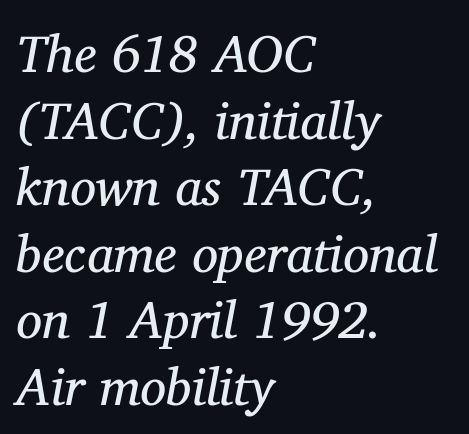
The image shows 52 px regular-weight serif type, italic (leaning right); set left-aligned, normal line spacing (1.28x), normal letter spacing, not underlined; medium stroke contrast and a medium x-height.
